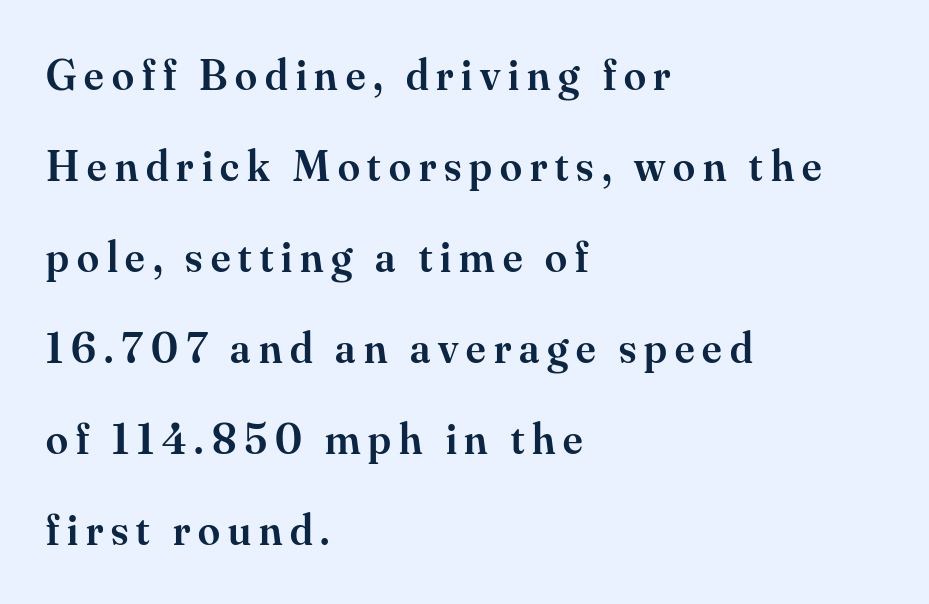
The image shows 44 px semibold serif type, upright; set left-aligned, loose line spacing (2.07x), not underlined; medium stroke contrast and a small x-height.
